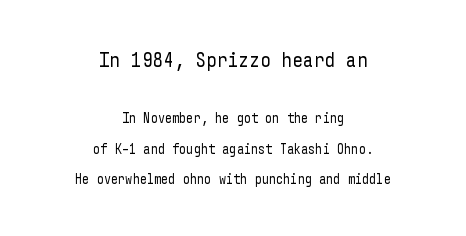
Q: Is the text bold? A: No.
Q: Is the text italic (slanted)? A: No, it is upright.
Q: Is the text underlined? A: No.
Q: How is the paragraph aligned? A: Centered.
Q: Is the spacing between letters normal or unusually wide? A: Normal.
Q: Is the spacing between lines tight, normal or loose? A: Loose.
Q: Which block of text is set in a larger size, the first (top) or the second (bottom)? A: The first (top) one.
